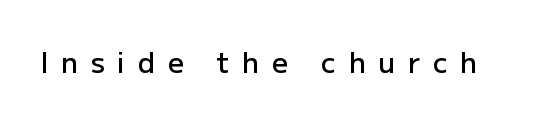
Check where the strokes stop: nothing finishes them off — pure sans. Decoration check: the copy has no underline. The face used here is rendered with a markedly widened letterfit. Spacing verdict: proportional, widths tailored to each character. The typesetting leans somewhat heavy: a semibold.
